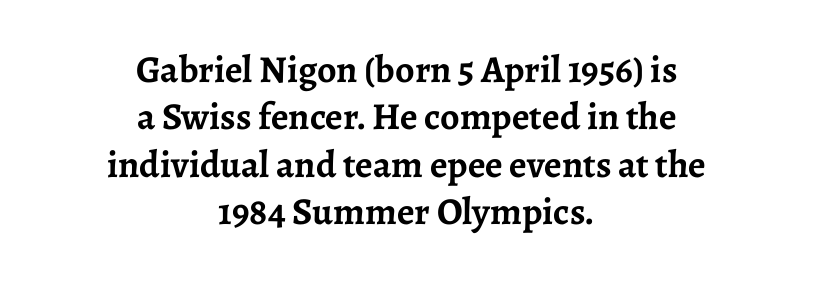
The image shows 38 px semibold serif type, upright; set centered, normal line spacing (1.25x), normal letter spacing, not underlined; low stroke contrast and a medium x-height.
